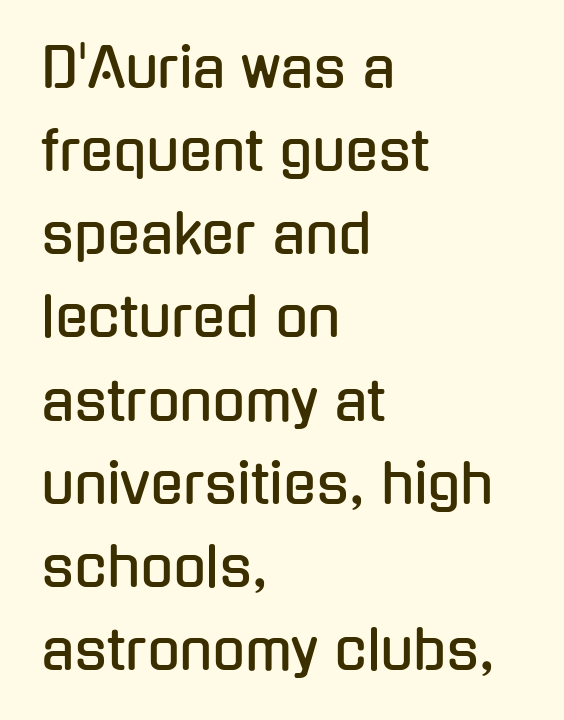
Check under the words: just untouched page. Spacing verdict: proportional, widths tailored to each character. The characters display no serif detailing; their extremities are plain. Successive baselines arrive at the customary interval. Rendered with straight, roman letterforms.
